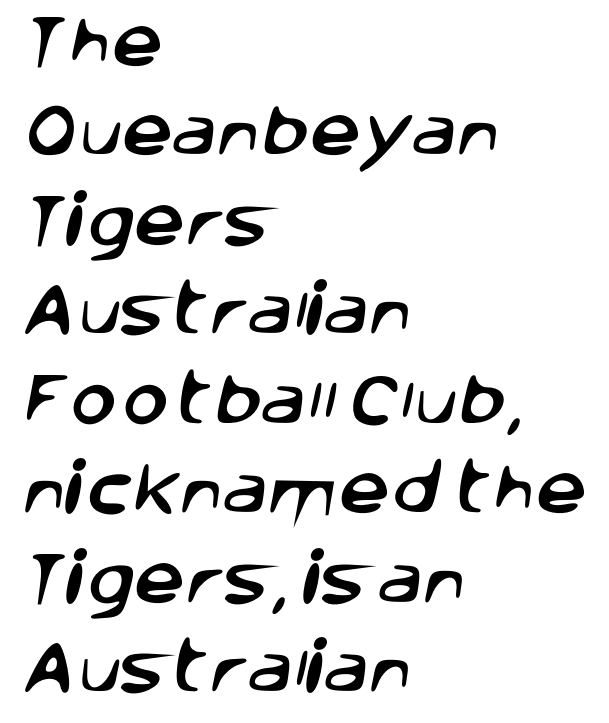
The image shows 57 px sans-serif type; set left-aligned, normal line spacing (1.57x), normal letter spacing, not underlined; low stroke contrast and a large x-height.
